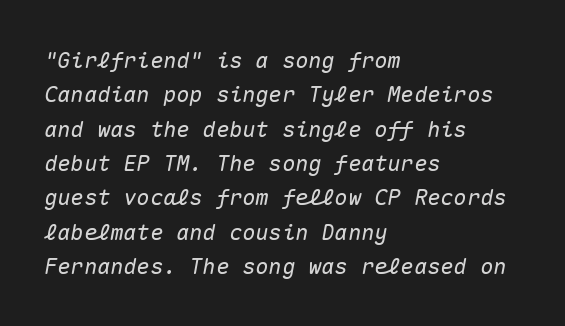
{"italic": "yes", "lean": "right", "slant_degrees": 10, "underline": "no", "align": "left", "line_spacing": "normal", "line_spacing_ratio": 1.56, "letter_spacing": "normal", "letter_spacing_em": 0.0, "glyph_px": 22}
